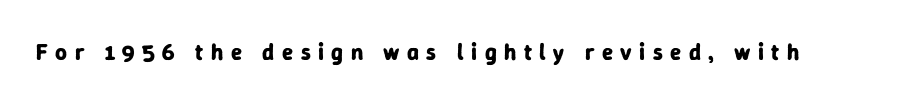
The image shows 23 px bold type, upright; set unusually wide letter spacing (+0.32 em), not underlined.
